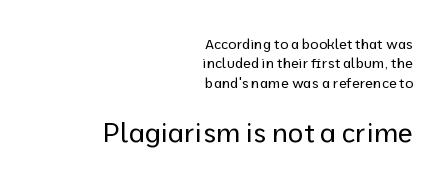
Rule under the text: the space is simply empty. Does the leading feel generous? No, just average. Vertical stems look standard width or narrower in stroke. Which margin do the lines hug? The right one — the left edge is uneven.
